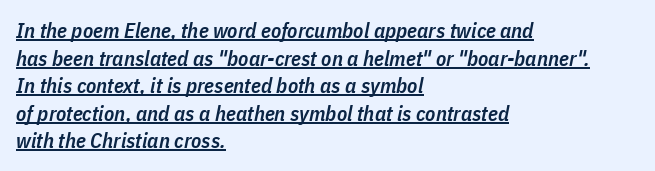
The image shows 21 px text type, italic (leaning right); set left-aligned, normal line spacing (1.31x), normal letter spacing, underlined.
